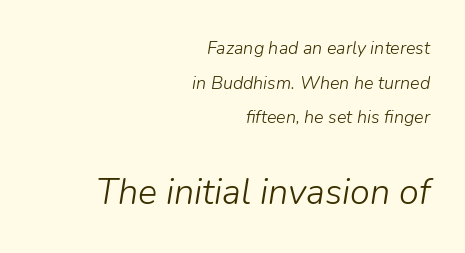
Q: Is the text bold? A: No.
Q: Is the text italic (slanted)? A: Yes, it leans right by about 9 degrees.
Q: Is the text underlined? A: No.
Q: How is the paragraph aligned? A: Right-aligned.
Q: Is the spacing between letters normal or unusually wide? A: Normal.
Q: Is the spacing between lines tight, normal or loose? A: Loose.
Q: Which block of text is set in a larger size, the first (top) or the second (bottom)? A: The second (bottom) one.
Q: Width (condensed, normal, or wide)? A: Normal.
Q: Stroke contrast? A: Low.
Q: x-height? A: Medium.
Q: Monospaced? A: No.
